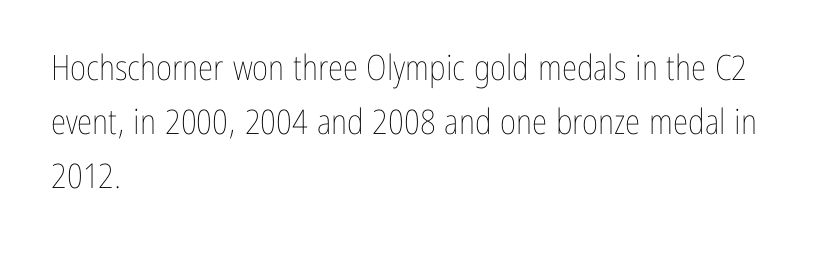
Q: Is the text bold? A: No.
Q: Is the text italic (slanted)? A: No, it is upright.
Q: Is the text underlined? A: No.
Q: How is the paragraph aligned? A: Left-aligned.
Q: Is the spacing between letters normal or unusually wide? A: Normal.
Q: Is the spacing between lines tight, normal or loose? A: Normal.
Q: Width (condensed, normal, or wide)? A: Condensed.
Q: Stroke contrast? A: Low.
Q: x-height? A: Medium.
Q: Monospaced? A: No.
